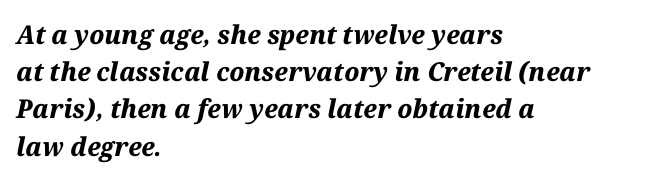
Q: Is the text bold? A: Yes.
Q: Is the text italic (slanted)? A: Yes, it leans right by about 12 degrees.
Q: Is the text underlined? A: No.
Q: How is the paragraph aligned? A: Left-aligned.
Q: Is the spacing between letters normal or unusually wide? A: Normal.
Q: Is the spacing between lines tight, normal or loose? A: Normal.
